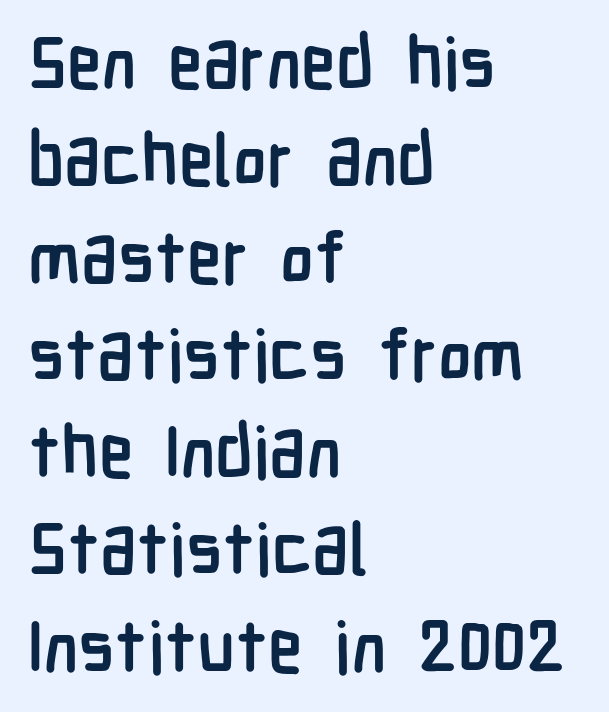
Q: Is the text bold? A: Yes.
Q: Is the text italic (slanted)? A: No, it is upright.
Q: Is the typeface a serif or a sans-serif typeface? A: Sans-serif.
Q: Is the text underlined? A: No.
Q: How is the paragraph aligned? A: Left-aligned.
Q: Is the spacing between letters normal or unusually wide? A: Normal.
Q: Is the spacing between lines tight, normal or loose? A: Normal.
Q: Width (condensed, normal, or wide)? A: Condensed.
Q: Stroke contrast? A: Low.
Q: x-height? A: Medium.
Q: Monospaced? A: No.
